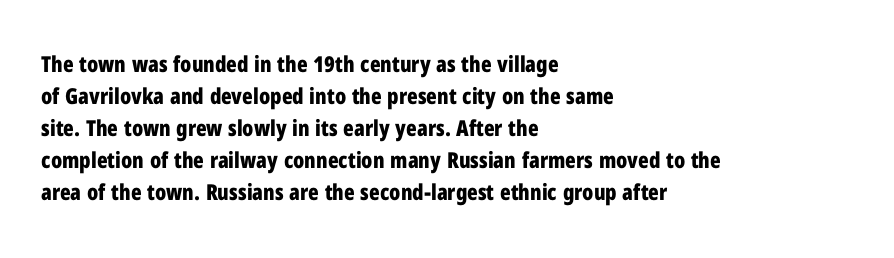
The image shows 22 px bold type, upright; set left-aligned, normal line spacing (1.45x), normal letter spacing, not underlined.
